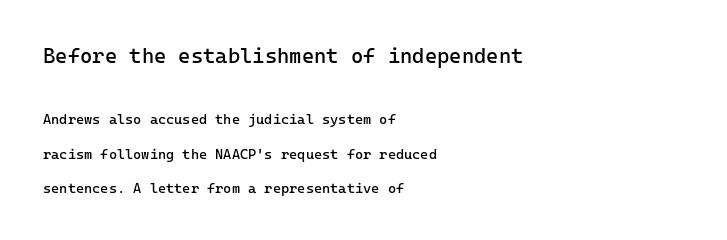
Q: Is the text bold? A: No.
Q: Is the text italic (slanted)? A: No, it is upright.
Q: Is the text underlined? A: No.
Q: How is the paragraph aligned? A: Left-aligned.
Q: Is the spacing between letters normal or unusually wide? A: Normal.
Q: Is the spacing between lines tight, normal or loose? A: Loose.
Q: Which block of text is set in a larger size, the first (top) or the second (bottom)? A: The first (top) one.
